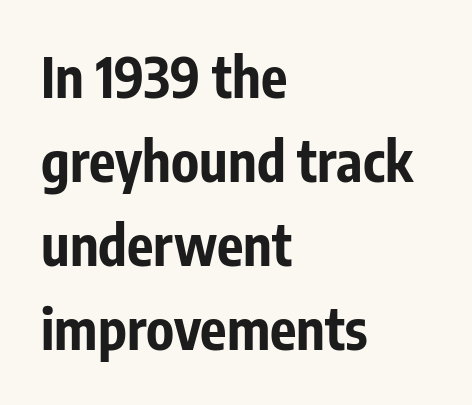
Q: Is the text bold? A: Yes.
Q: Is the text italic (slanted)? A: No, it is upright.
Q: Is the typeface a serif or a sans-serif typeface? A: Sans-serif.
Q: Is the text underlined? A: No.
Q: How is the paragraph aligned? A: Left-aligned.
Q: Is the spacing between letters normal or unusually wide? A: Normal.
Q: Is the spacing between lines tight, normal or loose? A: Normal.
Q: Width (condensed, normal, or wide)? A: Condensed.
Q: Stroke contrast? A: Low.
Q: x-height? A: Medium.
Q: Monospaced? A: No.
